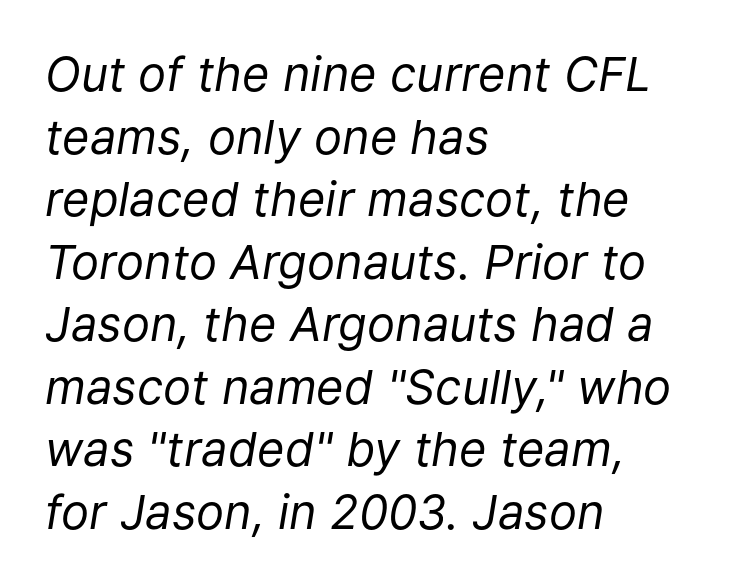
Line beginnings align vertically; line endings do not. Designer's note — italics engaged. No extra tracking has been applied to these lines. The weight would be labelled regular, book, light, or lighter still. Line spacing here is normal.
